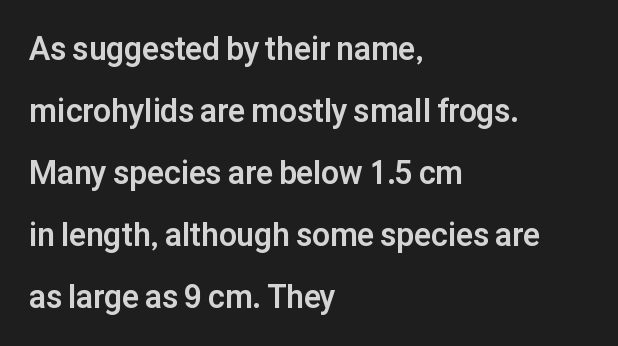
The image shows 32 px bold sans-serif type, upright; set left-aligned, loose line spacing (1.94x), normal letter spacing, not underlined; low stroke contrast and a medium x-height.
